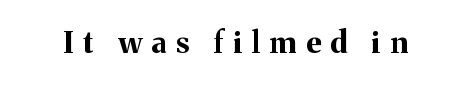
Q: Is the text bold? A: Yes.
Q: Is the text italic (slanted)? A: No, it is upright.
Q: Is the typeface a serif or a sans-serif typeface? A: Serif.
Q: Is the text underlined? A: No.
Q: Is the spacing between letters normal or unusually wide? A: Unusually wide.
Q: Width (condensed, normal, or wide)? A: Normal.
Q: Stroke contrast? A: Medium.
Q: x-height? A: Medium.
Q: Monospaced? A: No.
